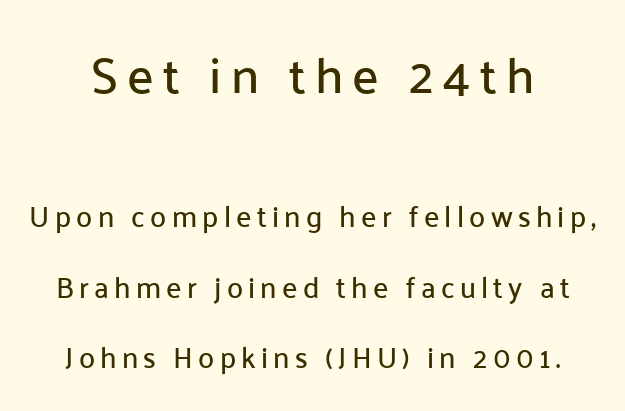
{"serif": "no", "italic": "no", "width": "normal", "stroke_contrast": "low", "x_height": "medium", "monospaced": "no", "underline": "no", "line_spacing": "loose", "line_spacing_ratio": 2.43, "larger_block": "first", "size_ratio": 1.72, "glyph_px": 50}
